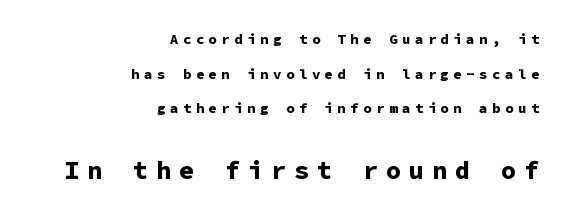
The image shows 25 px bold type, upright; set right-aligned, loose line spacing (2.48x), unusually wide letter spacing (+0.32 em), not underlined; the second (bottom) block is 1.79x larger.
